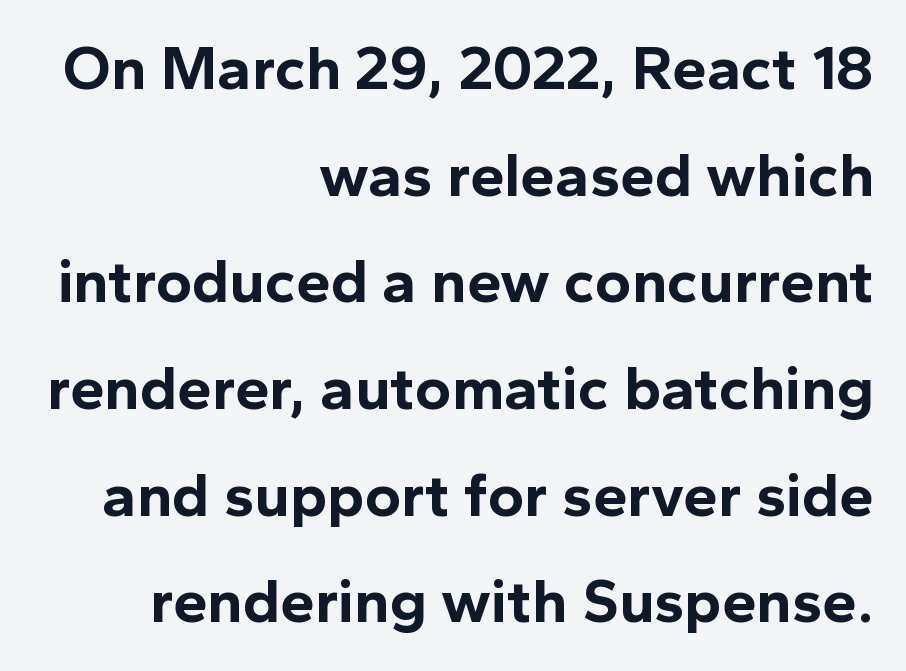
Check under the words: just untouched page. The lettering holds an erect, upright posture throughout. Note the varied advance widths — an 'i' is clearly narrower than an 'm'. The rag falls on the left side of this text block.
